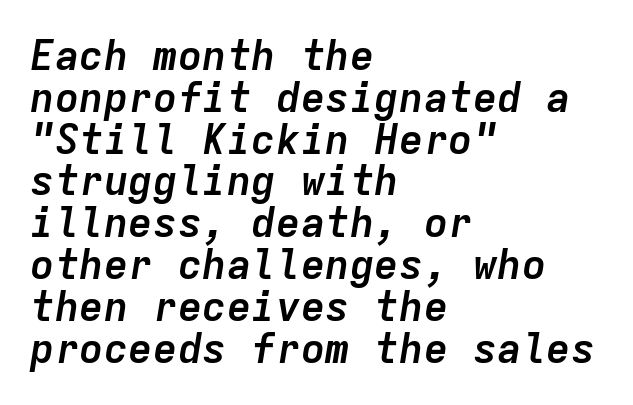
{"italic": "yes", "lean": "right", "slant_degrees": 9, "bold": "yes", "weight": "semibold", "width": "normal", "stroke_contrast": "low", "x_height": "medium", "monospaced": "yes", "underline": "no", "align": "left", "line_spacing": "tight", "line_spacing_ratio": 1.02, "letter_spacing": "normal", "letter_spacing_em": 0.0, "glyph_px": 41}
